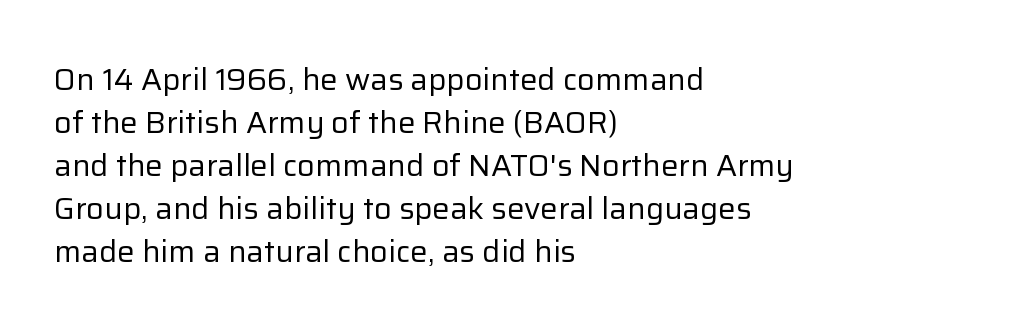
Q: Is the text bold? A: No.
Q: Is the text italic (slanted)? A: No, it is upright.
Q: Is the typeface a serif or a sans-serif typeface? A: Sans-serif.
Q: Is the text underlined? A: No.
Q: How is the paragraph aligned? A: Left-aligned.
Q: Is the spacing between letters normal or unusually wide? A: Normal.
Q: Is the spacing between lines tight, normal or loose? A: Normal.
Q: Width (condensed, normal, or wide)? A: Normal.
Q: Stroke contrast? A: Low.
Q: x-height? A: Medium.
Q: Monospaced? A: No.
